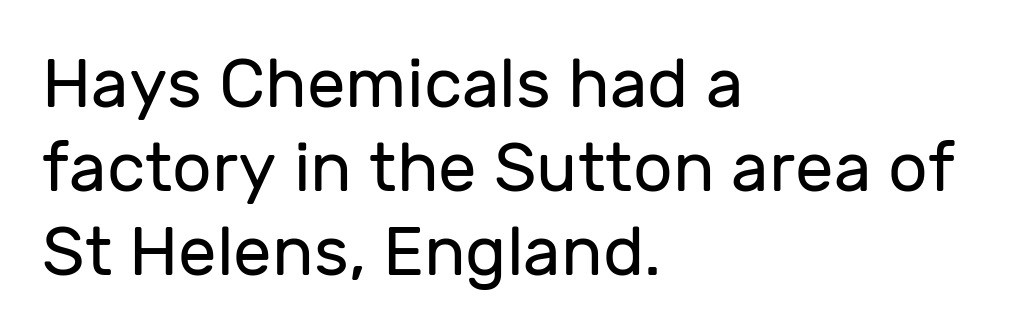
Q: Is the text bold? A: No.
Q: Is the text italic (slanted)? A: No, it is upright.
Q: Is the typeface a serif or a sans-serif typeface? A: Sans-serif.
Q: Is the text underlined? A: No.
Q: How is the paragraph aligned? A: Left-aligned.
Q: Is the spacing between letters normal or unusually wide? A: Normal.
Q: Width (condensed, normal, or wide)? A: Normal.
Q: Stroke contrast? A: Low.
Q: x-height? A: Medium.
Q: Monospaced? A: No.
